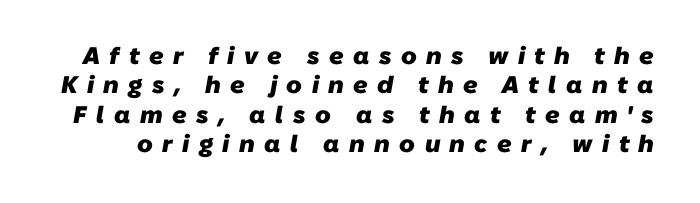
The image shows 24 px bold type; set line spacing 1.22x, unusually wide letter spacing (+0.39 em), not underlined.
